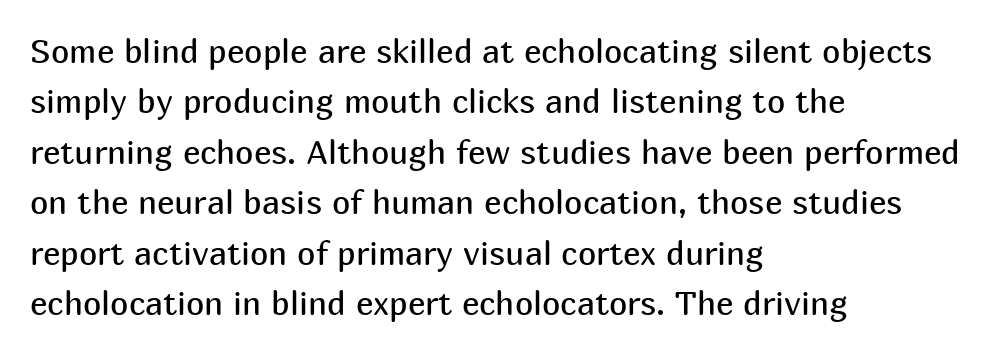
Q: Is the text bold? A: No.
Q: Is the text italic (slanted)? A: No, it is upright.
Q: Is the typeface a serif or a sans-serif typeface? A: Sans-serif.
Q: Is the text underlined? A: No.
Q: How is the paragraph aligned? A: Left-aligned.
Q: Is the spacing between letters normal or unusually wide? A: Normal.
Q: Is the spacing between lines tight, normal or loose? A: Normal.
Q: Width (condensed, normal, or wide)? A: Normal.
Q: Stroke contrast? A: Medium.
Q: x-height? A: Medium.
Q: Monospaced? A: No.
